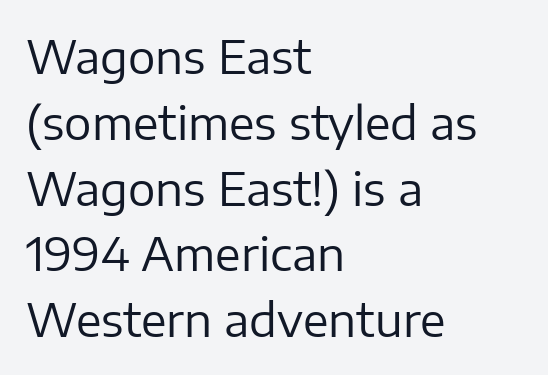
Glance below the letters and you will spot only blank space. Stroke mass is kept to a normal reading level or below. Proportional: the letters do not fall into vertical columns. The lines in this sample share a left origin and differ only in where they stop. Notice how the stems are strictly vertical — no italics here. This is sans-serif lettering, the kind often seen on screens and signage.
